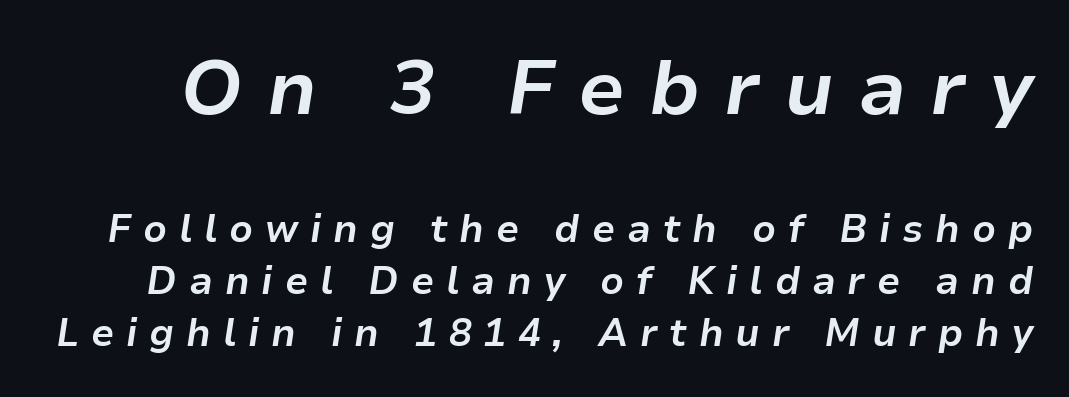
Type without underlining. If you squint, the top block still reads clearly — it's the larger of the two. The passage shown is emphatically bold. The letters are spread apart with noticeably loose tracking.
